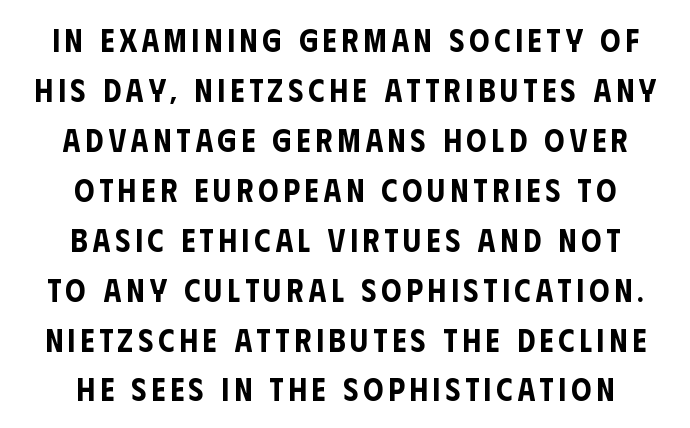
Quick note: underline off. The text block is weighted toward neither margin, spreading evenly from the middle. Examine the stroke ends and you'll find no serifs. Spacing verdict: proportional, widths tailored to each character. A normal amount of white space separates one row of letters from the next.
